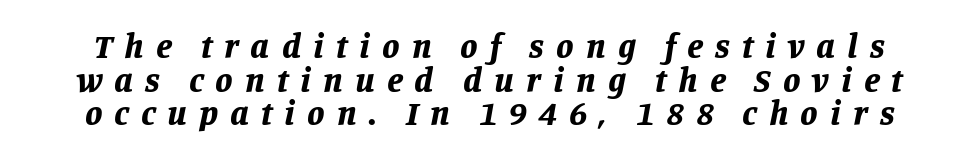
{"italic": "yes", "lean": "right", "slant_degrees": 11, "bold": "yes", "weight": "bold", "width": "normal", "stroke_contrast": "low", "x_height": "large", "monospaced": "no", "underline": "no", "line_spacing": "tight", "line_spacing_ratio": 0.96, "letter_spacing": "wide", "letter_spacing_em": 0.34, "glyph_px": 35}
